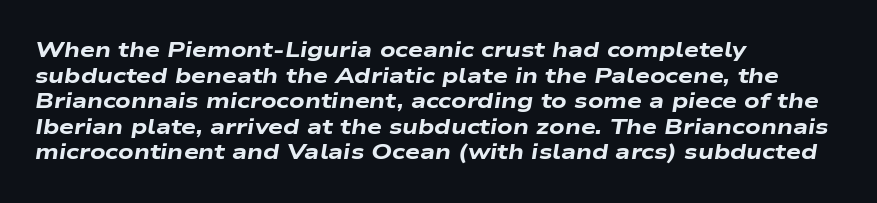
The image shows 21 px bold type, italic (leaning right); set left-aligned, line spacing 1.22x, normal letter spacing, not underlined.
